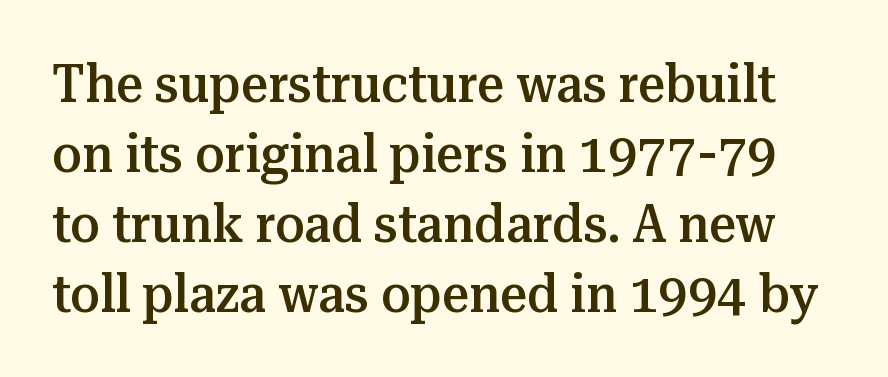
{"serif": "yes", "italic": "no", "bold": "semi", "weight": "semibold", "width": "normal", "stroke_contrast": "medium", "x_height": "medium", "monospaced": "no", "underline": "no", "line_spacing": "normal", "line_spacing_ratio": 1.32, "letter_spacing": "normal", "letter_spacing_em": 0.0, "glyph_px": 53}
